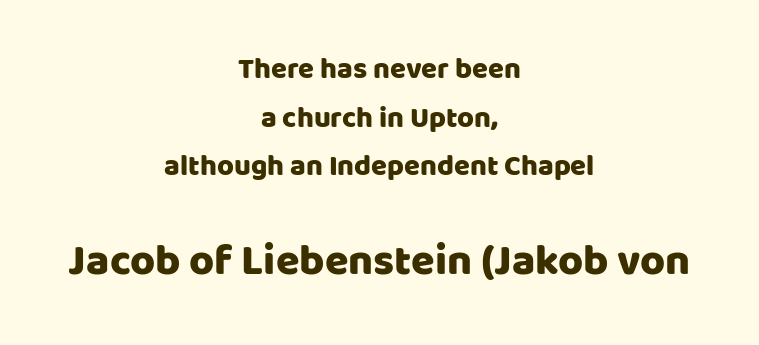
{"serif": "no", "italic": "no", "width": "normal", "stroke_contrast": "low", "x_height": "large", "monospaced": "no", "underline": "no", "align": "center", "line_spacing": "normal", "line_spacing_ratio": 1.68, "letter_spacing": "normal", "letter_spacing_em": 0.0, "larger_block": "second", "size_ratio": 1.48, "glyph_px": 43}
